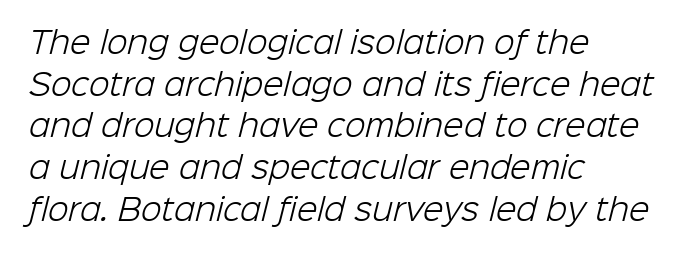
Summary of weight: not heavy and not bold. Words float on clear page, feet unadorned. These lines stack with their left ends in a neat column. Is the letter spacing exaggerated? No — it looks like the ordinary default. This sample uses a sans-serif face.
